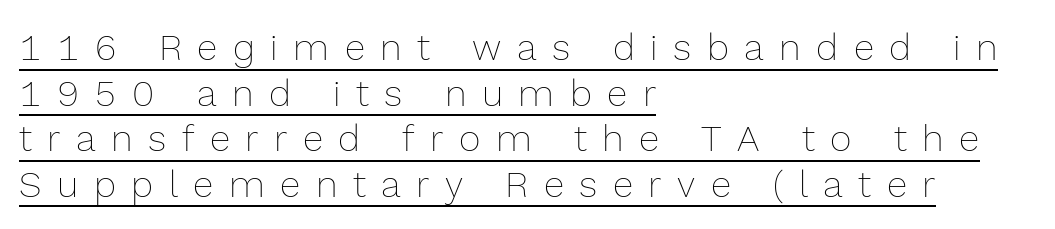
{"italic": "no", "bold": "no", "weight": "thin", "width": "normal", "x_height": "medium", "monospaced": "no", "underline": "yes", "align": "left", "line_spacing_ratio": 1.23, "letter_spacing": "wide", "letter_spacing_em": 0.42, "glyph_px": 37}
